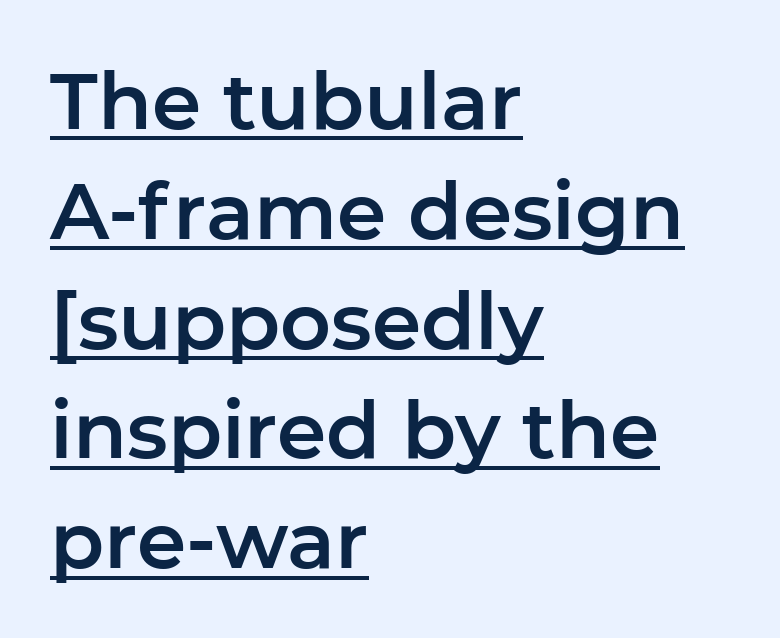
{"serif": "no", "italic": "no", "width": "normal", "stroke_contrast": "low", "x_height": "medium", "monospaced": "no", "underline": "yes", "align": "left", "line_spacing": "normal", "line_spacing_ratio": 1.39, "letter_spacing": "normal", "letter_spacing_em": 0.0, "glyph_px": 79}
